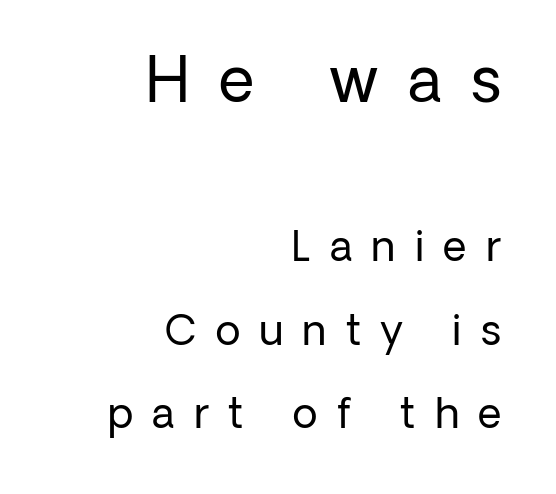
The weight tops out at a normal text grade. Whoever set this chose breathing room over compactness in the vertical rhythm. Varying glyph widths throughout — classic text-font behaviour. Whoever set this made the first block the dominant, larger element.
